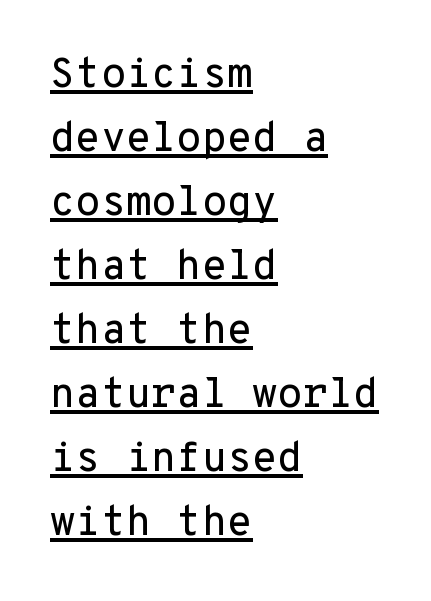
{"serif": "no", "italic": "no", "width": "normal", "stroke_contrast": "low", "x_height": "medium", "monospaced": "yes", "underline": "yes", "align": "left", "line_spacing": "normal", "line_spacing_ratio": 1.56, "letter_spacing": "normal", "letter_spacing_em": 0.0, "glyph_px": 41}
